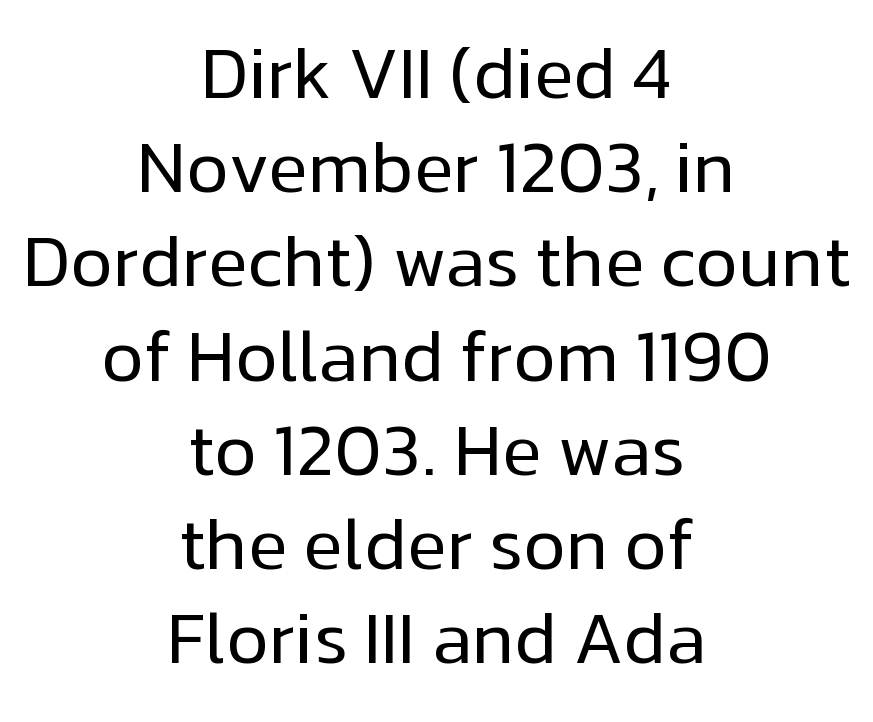
The image shows 73 px regular-weight sans-serif type, upright; set centered, normal line spacing (1.29x), normal letter spacing, not underlined; low stroke contrast and a medium x-height.
